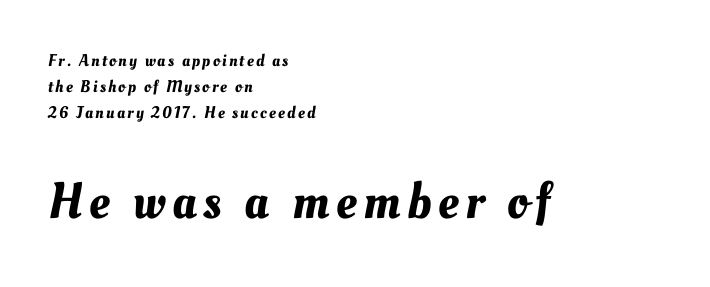
{"width": "normal", "stroke_contrast": "medium", "x_height": "small", "monospaced": "no", "underline": "no", "align": "left", "line_spacing": "normal", "line_spacing_ratio": 1.52, "larger_block": "second", "size_ratio": 3.0, "glyph_px": 51}
